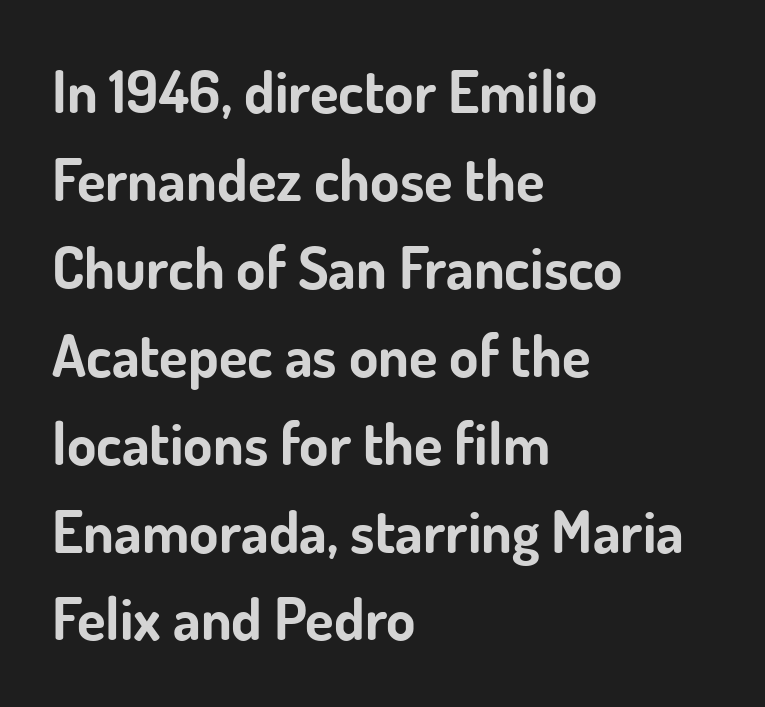
The image shows 59 px bold sans-serif type, upright; set left-aligned, normal line spacing (1.49x), normal letter spacing, not underlined; low stroke contrast and a small x-height.
